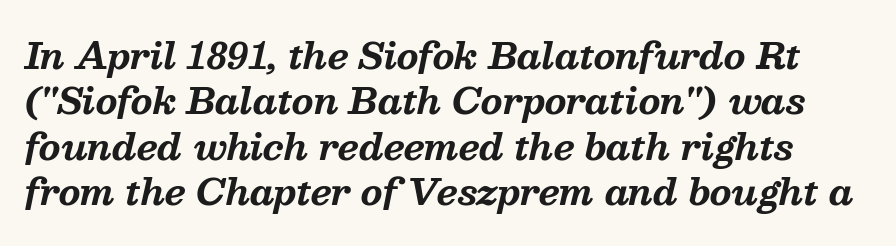
Q: Is the text bold? A: Yes.
Q: Is the text italic (slanted)? A: Yes, it leans right by about 13 degrees.
Q: Is the typeface a serif or a sans-serif typeface? A: Serif.
Q: Is the text underlined? A: No.
Q: Is the spacing between letters normal or unusually wide? A: Normal.
Q: Is the spacing between lines tight, normal or loose? A: Normal.
Q: Width (condensed, normal, or wide)? A: Normal.
Q: Stroke contrast? A: Medium.
Q: x-height? A: Medium.
Q: Monospaced? A: No.
